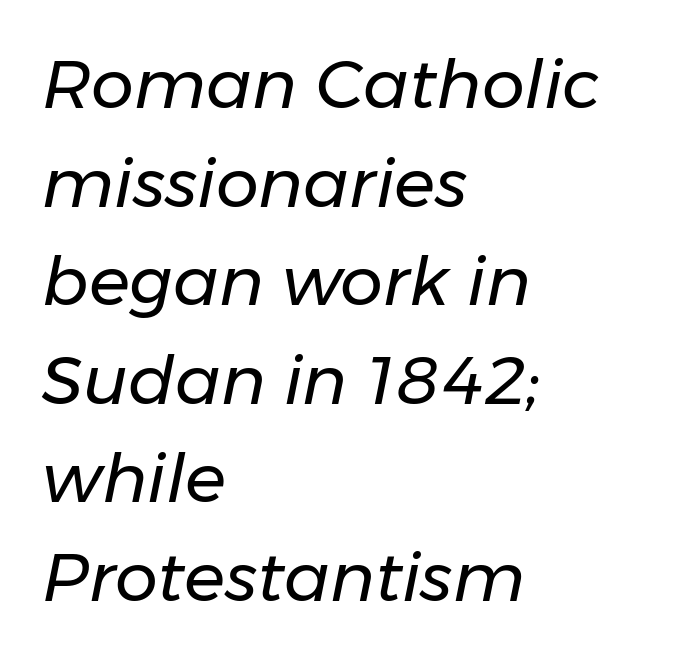
Q: Is the text bold? A: No.
Q: Is the text italic (slanted)? A: Yes, it leans right by about 11 degrees.
Q: Is the text underlined? A: No.
Q: How is the paragraph aligned? A: Left-aligned.
Q: Is the spacing between letters normal or unusually wide? A: Normal.
Q: Is the spacing between lines tight, normal or loose? A: Normal.
Q: Width (condensed, normal, or wide)? A: Normal.
Q: Stroke contrast? A: Low.
Q: x-height? A: Medium.
Q: Monospaced? A: No.
